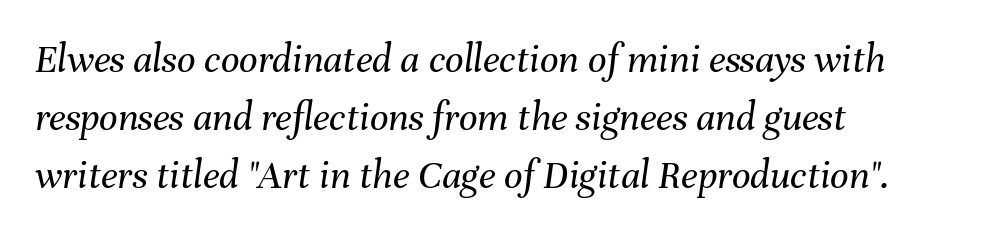
Q: Is the text bold? A: No.
Q: Is the text italic (slanted)? A: Yes, it leans right by about 8 degrees.
Q: Is the text underlined? A: No.
Q: How is the paragraph aligned? A: Left-aligned.
Q: Is the spacing between letters normal or unusually wide? A: Normal.
Q: Is the spacing between lines tight, normal or loose? A: Normal.
Q: Width (condensed, normal, or wide)? A: Normal.
Q: Stroke contrast? A: Medium.
Q: x-height? A: Medium.
Q: Monospaced? A: No.
